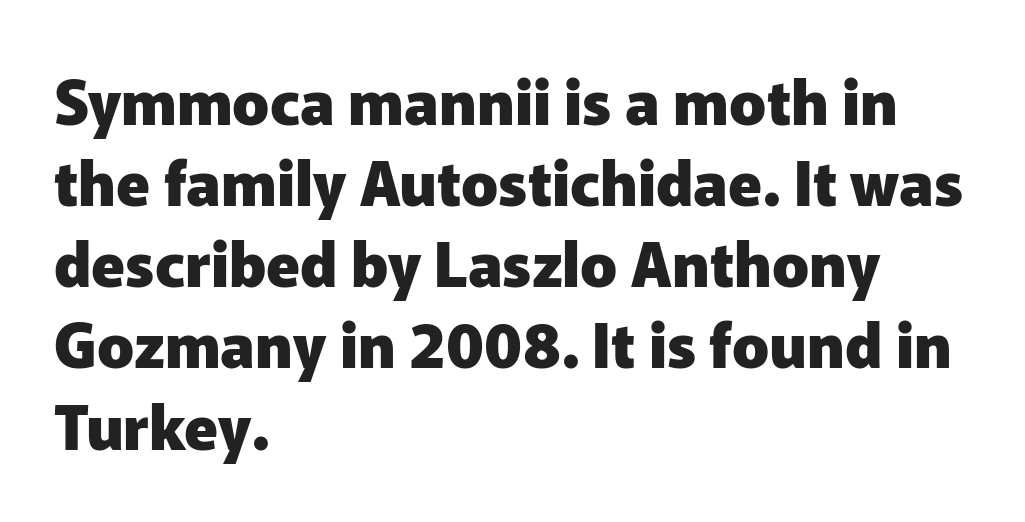
Is the letter spacing exaggerated? No — it looks like the ordinary default. Successive baselines arrive at the customary interval. Upright lettering throughout. The letters are bold, with thick, heavy strokes. Does the type have serifs? No, each stem ends abruptly. Proportional: the letters do not fall into vertical columns.
